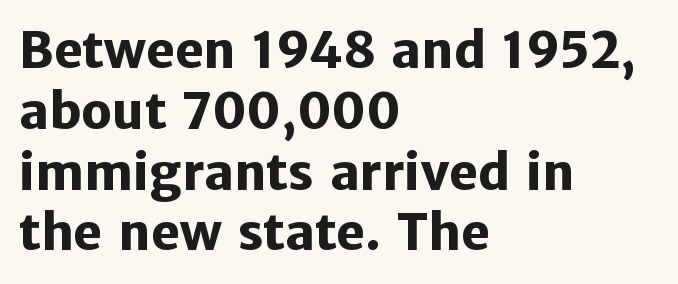
Q: Is the text bold? A: Yes.
Q: Is the text italic (slanted)? A: No, it is upright.
Q: Is the typeface a serif or a sans-serif typeface? A: Sans-serif.
Q: Is the text underlined? A: No.
Q: How is the paragraph aligned? A: Left-aligned.
Q: Is the spacing between letters normal or unusually wide? A: Normal.
Q: Width (condensed, normal, or wide)? A: Normal.
Q: Stroke contrast? A: Low.
Q: x-height? A: Medium.
Q: Monospaced? A: No.
